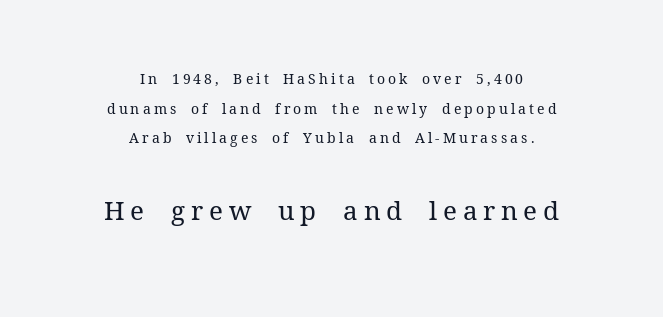
The image shows 26 px text type, upright; set centered, loose line spacing (2.11x), unusually wide letter spacing (+0.22 em), not underlined; the second (bottom) block is 1.86x larger.
